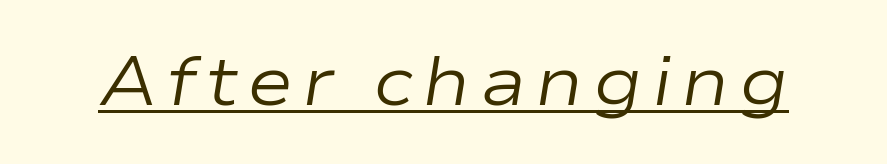
The typography opts for an oblique posture over an upright one. The passage shown is not bold in any degree. The sample's only ornament is a line tracing under the words. This sample has the flowing, uneven cadence of proportional lettering.
